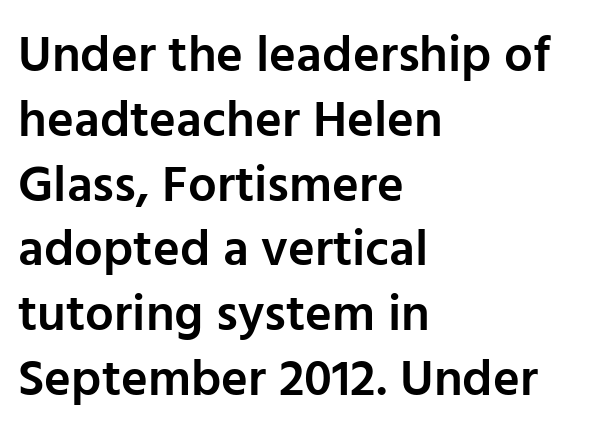
{"serif": "no", "italic": "no", "bold": "semi", "weight": "semibold", "width": "normal", "stroke_contrast": "low", "x_height": "medium", "monospaced": "no", "underline": "no", "align": "left", "line_spacing": "normal", "line_spacing_ratio": 1.27, "letter_spacing": "normal", "letter_spacing_em": 0.0, "glyph_px": 51}
